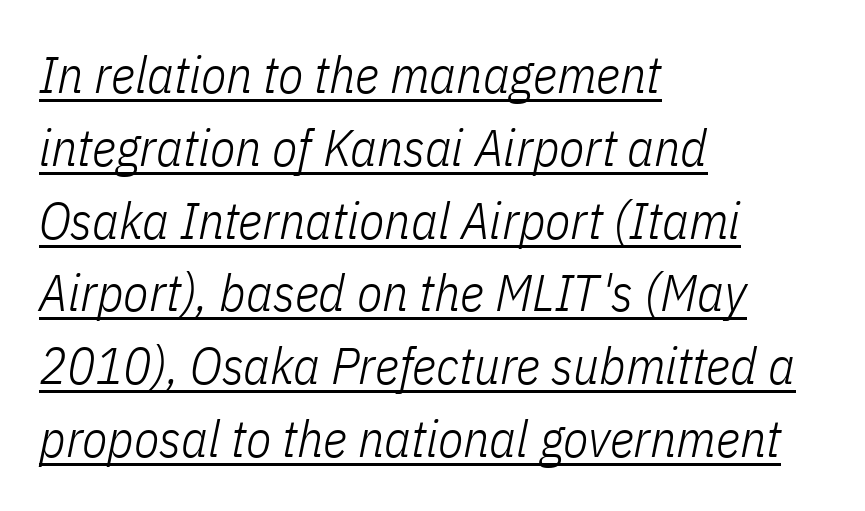
Descenders here cross a horizontal rule under the line. The lines in this sample share a left origin and differ only in where they stop. The block of text has a typical density, with ordinary space between rows. Note the varied advance widths — an 'i' is clearly narrower than an 'm'. Letter spacing: default.
